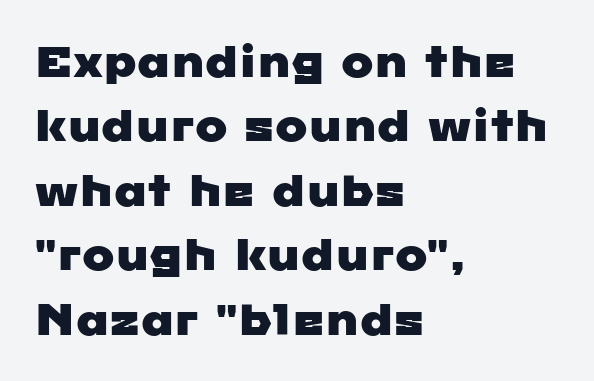
If you drew a ruler down the left edge, every line would touch it. The designer left line spacing at the default. The horizontal fit of the characters is conventional and even. The zone under the glyphs is completely vacant.
